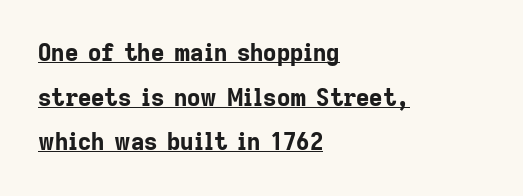
{"italic": "no", "bold": "yes", "underline": "yes", "align": "left", "line_spacing": "loose", "line_spacing_ratio": 1.94, "letter_spacing": "normal", "letter_spacing_em": 0.0, "glyph_px": 23}
